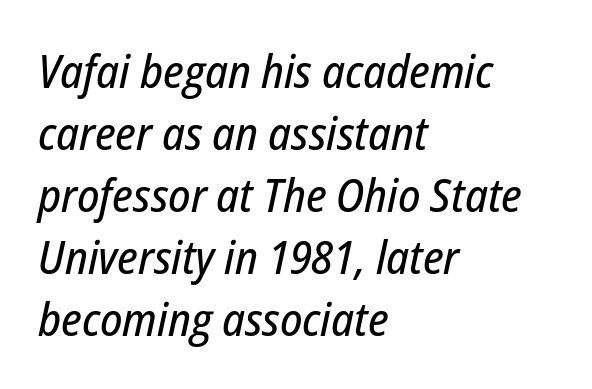
{"italic": "yes", "lean": "right", "slant_degrees": 12, "width": "condensed", "stroke_contrast": "low", "x_height": "medium", "monospaced": "no", "underline": "no", "align": "left", "line_spacing": "normal", "line_spacing_ratio": 1.35, "letter_spacing": "normal", "letter_spacing_em": 0.0, "glyph_px": 46}
